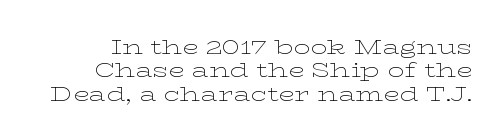
Q: Is the text bold? A: No.
Q: Is the text italic (slanted)? A: No, it is upright.
Q: Is the text underlined? A: No.
Q: Is the spacing between letters normal or unusually wide? A: Normal.
Q: Is the spacing between lines tight, normal or loose? A: Tight.
